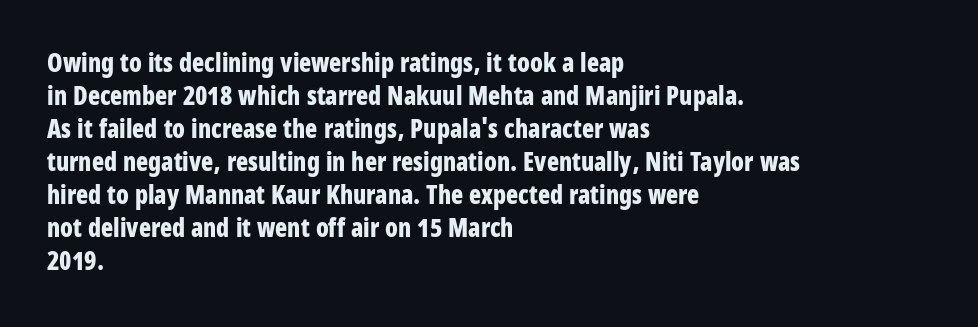
A full-strength bold gives these letters their thick strokes. The gaps between neighbouring characters are ordinary and unremarkable. The lines sit at an ordinary, default distance from one another. Descender tails drop into unmarked territory.
